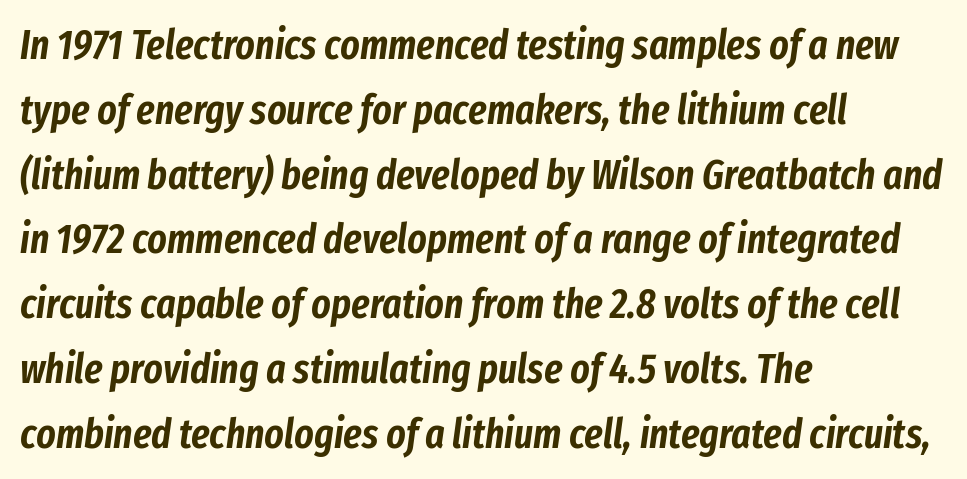
Q: Is the text italic (slanted)? A: Yes, it leans right by about 8 degrees.
Q: Is the text underlined? A: No.
Q: How is the paragraph aligned? A: Left-aligned.
Q: Is the spacing between letters normal or unusually wide? A: Normal.
Q: Is the spacing between lines tight, normal or loose? A: Normal.
Q: Width (condensed, normal, or wide)? A: Condensed.
Q: Stroke contrast? A: Low.
Q: x-height? A: Medium.
Q: Monospaced? A: No.
